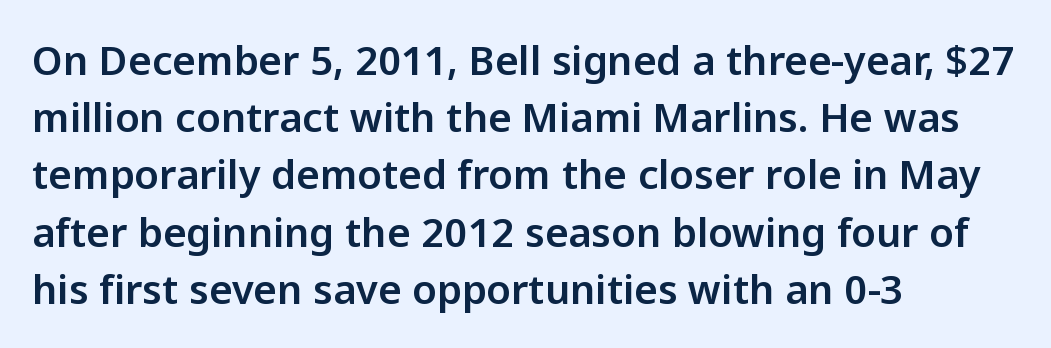
Q: Is the text italic (slanted)? A: No, it is upright.
Q: Is the typeface a serif or a sans-serif typeface? A: Sans-serif.
Q: Is the text underlined? A: No.
Q: How is the paragraph aligned? A: Left-aligned.
Q: Is the spacing between letters normal or unusually wide? A: Normal.
Q: Is the spacing between lines tight, normal or loose? A: Normal.
Q: Width (condensed, normal, or wide)? A: Normal.
Q: Stroke contrast? A: Low.
Q: x-height? A: Medium.
Q: Monospaced? A: No.
